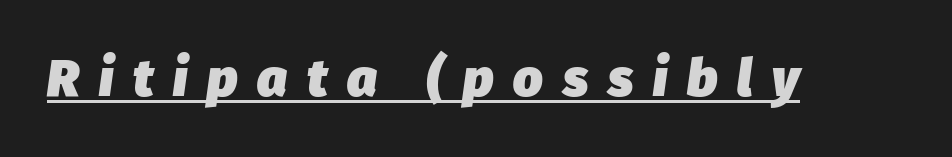
The image shows 52 px heavy type, italic (leaning right); set unusually wide letter spacing (+0.38 em), underlined; low stroke contrast and a medium x-height.
